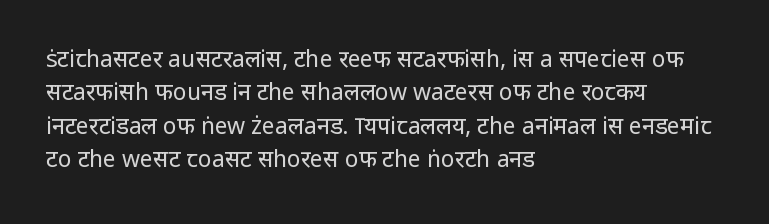
Q: Is the text bold? A: No.
Q: Is the text italic (slanted)? A: No, it is upright.
Q: Is the text underlined? A: No.
Q: How is the paragraph aligned? A: Left-aligned.
Q: Is the spacing between letters normal or unusually wide? A: Normal.
Q: Is the spacing between lines tight, normal or loose? A: Normal.
